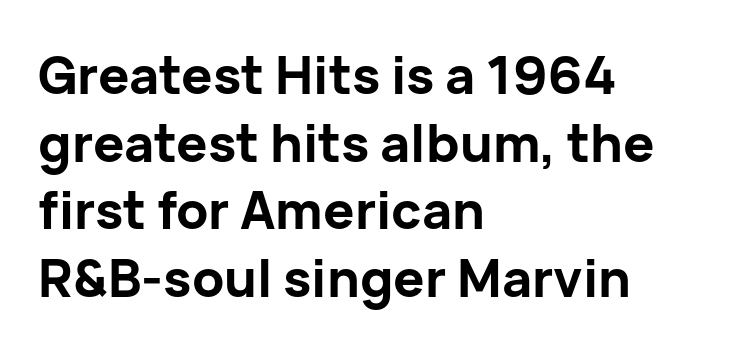
{"serif": "no", "italic": "no", "bold": "yes", "weight": "bold", "width": "normal", "stroke_contrast": "low", "x_height": "medium", "monospaced": "no", "underline": "no", "align": "left", "line_spacing": "normal", "line_spacing_ratio": 1.3, "letter_spacing": "normal", "letter_spacing_em": 0.0, "glyph_px": 52}
